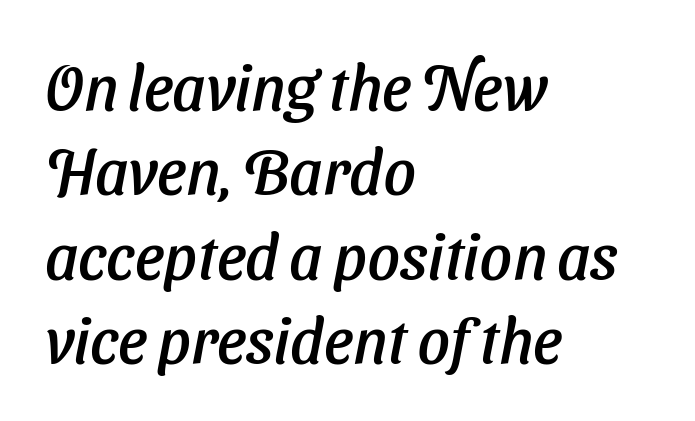
The rendering uses natural spacing where letterforms have individual widths. Vertical spacing — default. Observe the ordinary spacing: letters are neighbours, not strangers.
